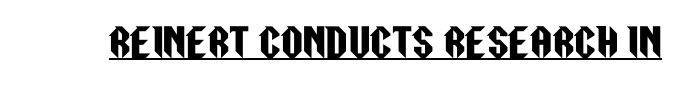
The image shows 38 px condensed sans-serif type, upright; set normal letter spacing, underlined; low stroke contrast and a large x-height.
